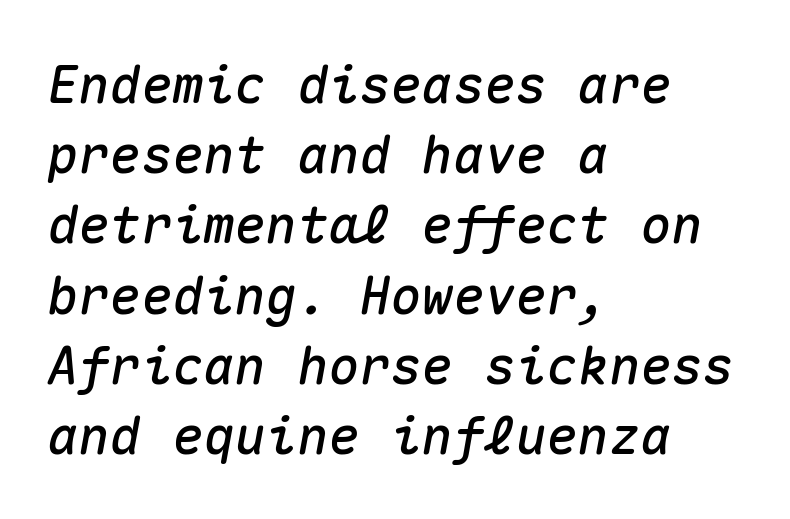
The image shows 52 px text type, italic (leaning right), monospaced; set left-aligned, normal line spacing (1.35x), normal letter spacing, not underlined; medium stroke contrast and a medium x-height.
